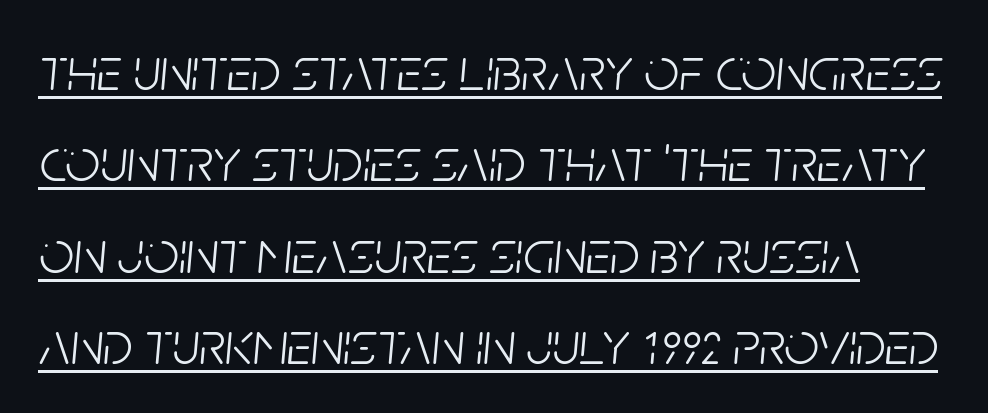
{"italic": "yes", "lean": "right", "slant_degrees": 5, "bold": "no", "weight": "light", "width": "condensed", "stroke_contrast": "low", "x_height": "large", "monospaced": "no", "underline": "yes", "line_spacing": "normal", "line_spacing_ratio": 1.5, "letter_spacing": "normal", "letter_spacing_em": 0.0, "glyph_px": 61}
